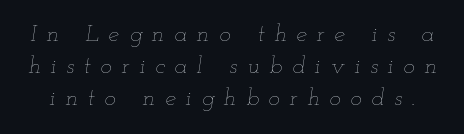
The image shows 24 px text type, italic (leaning right); set normal line spacing (1.33x), unusually wide letter spacing (+0.41 em), not underlined.
